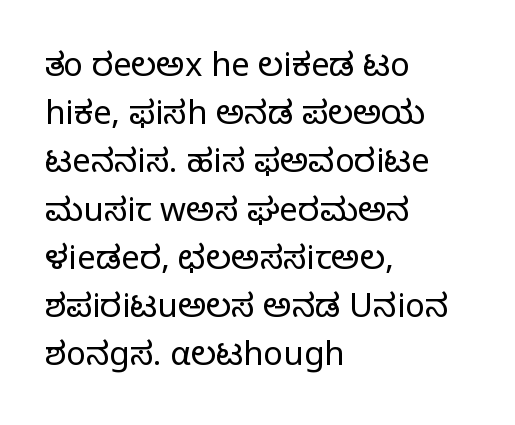
{"serif": "no", "italic": "no", "bold": "no", "weight": "light", "width": "normal", "stroke_contrast": "low", "x_height": "medium", "monospaced": "no", "underline": "no", "align": "left", "line_spacing": "normal", "line_spacing_ratio": 1.46, "letter_spacing": "normal", "letter_spacing_em": 0.0, "glyph_px": 33}
